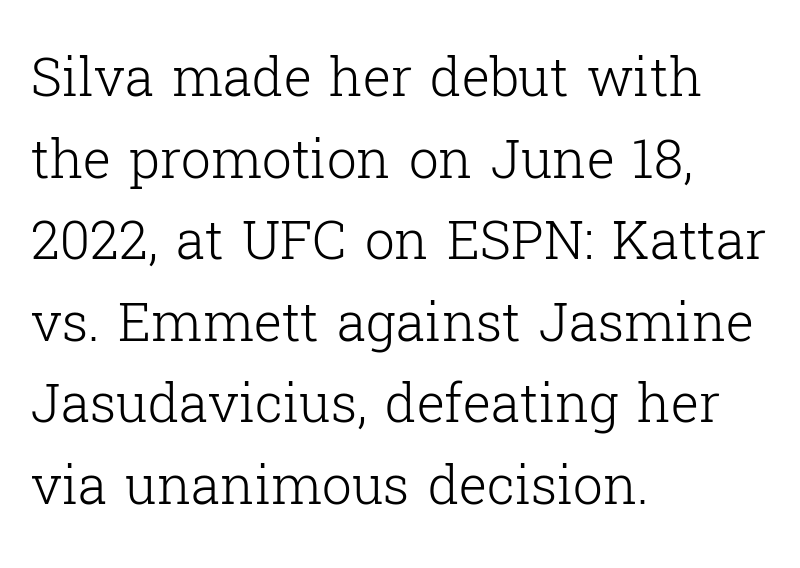
Q: Is the text bold? A: No.
Q: Is the text italic (slanted)? A: No, it is upright.
Q: Is the typeface a serif or a sans-serif typeface? A: Serif.
Q: Is the text underlined? A: No.
Q: How is the paragraph aligned? A: Left-aligned.
Q: Is the spacing between letters normal or unusually wide? A: Normal.
Q: Is the spacing between lines tight, normal or loose? A: Normal.
Q: Width (condensed, normal, or wide)? A: Normal.
Q: Stroke contrast? A: Low.
Q: x-height? A: Medium.
Q: Monospaced? A: No.
